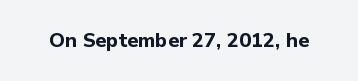
Q: Is the text bold? A: Yes.
Q: Is the text italic (slanted)? A: No, it is upright.
Q: Is the text underlined? A: No.
Q: Is the spacing between letters normal or unusually wide? A: Normal.
